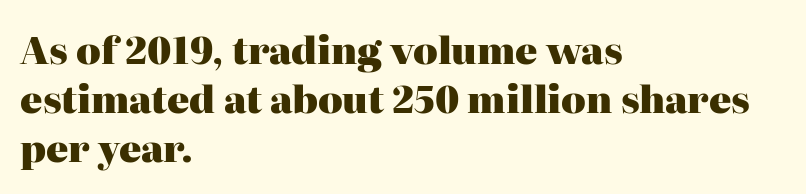
Q: Is the text bold? A: Yes.
Q: Is the text italic (slanted)? A: No, it is upright.
Q: Is the typeface a serif or a sans-serif typeface? A: Serif.
Q: Is the text underlined? A: No.
Q: How is the paragraph aligned? A: Left-aligned.
Q: Is the spacing between letters normal or unusually wide? A: Normal.
Q: Is the spacing between lines tight, normal or loose? A: Normal.
Q: Width (condensed, normal, or wide)? A: Normal.
Q: Stroke contrast? A: High.
Q: x-height? A: Medium.
Q: Monospaced? A: No.
